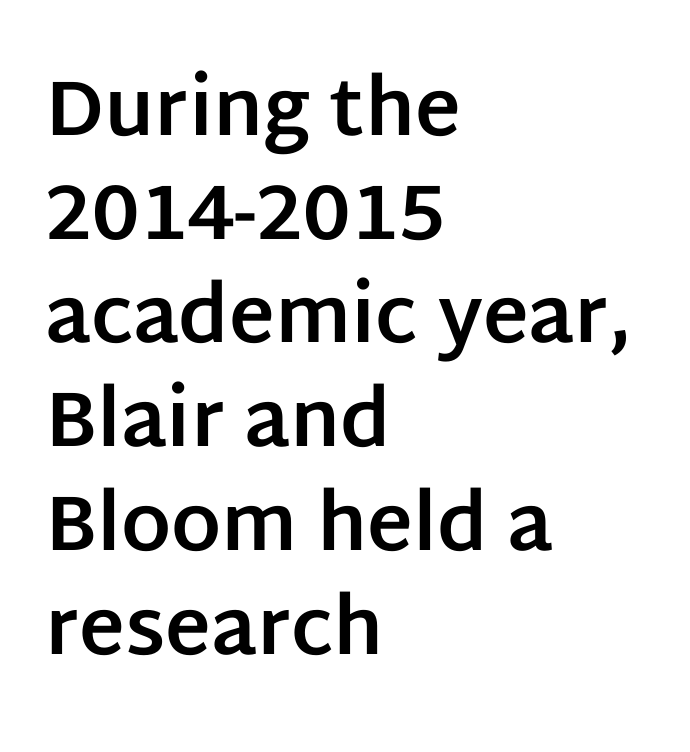
Q: Is the text bold? A: Yes.
Q: Is the text italic (slanted)? A: No, it is upright.
Q: Is the typeface a serif or a sans-serif typeface? A: Sans-serif.
Q: Is the text underlined? A: No.
Q: How is the paragraph aligned? A: Left-aligned.
Q: Is the spacing between letters normal or unusually wide? A: Normal.
Q: Is the spacing between lines tight, normal or loose? A: Normal.
Q: Width (condensed, normal, or wide)? A: Normal.
Q: Stroke contrast? A: Low.
Q: x-height? A: Large.
Q: Monospaced? A: No.
